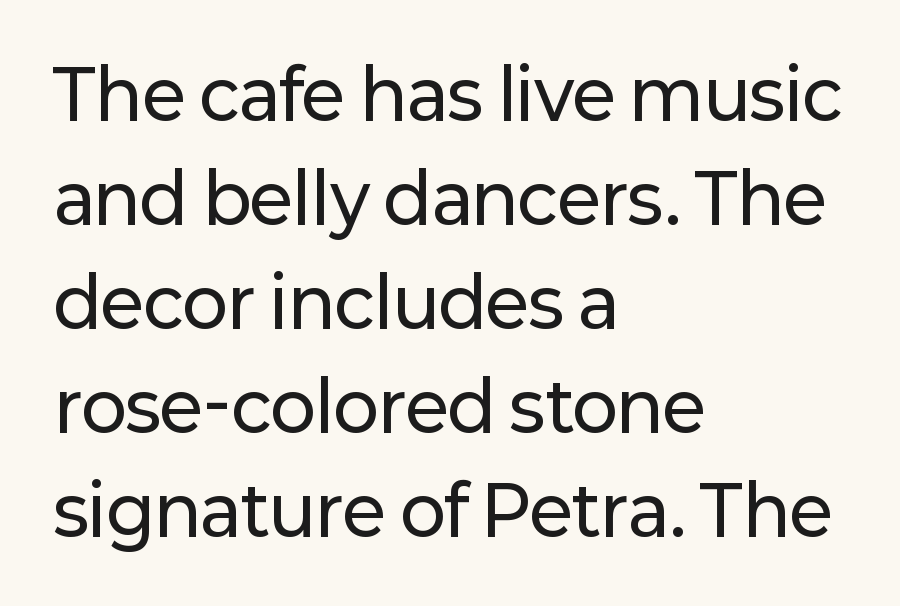
{"serif": "no", "italic": "no", "width": "normal", "stroke_contrast": "low", "x_height": "medium", "monospaced": "no", "underline": "no", "align": "left", "line_spacing": "normal", "line_spacing_ratio": 1.53, "letter_spacing": "normal", "letter_spacing_em": 0.0, "glyph_px": 68}
